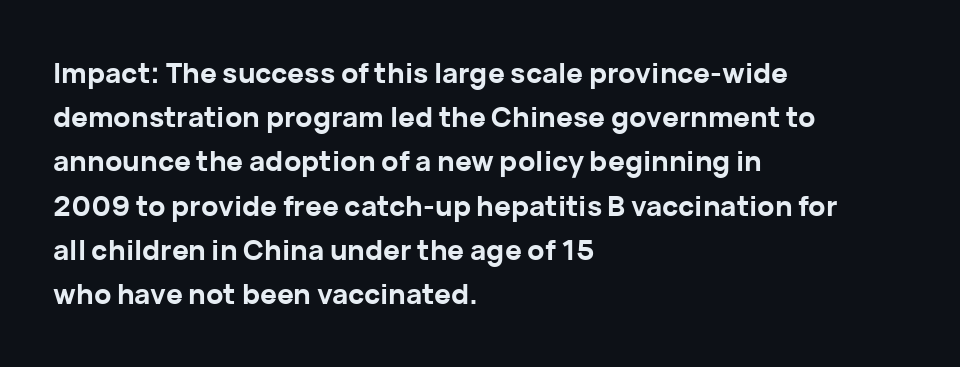
Q: Is the text bold? A: Yes.
Q: Is the text italic (slanted)? A: No, it is upright.
Q: Is the typeface a serif or a sans-serif typeface? A: Sans-serif.
Q: Is the text underlined? A: No.
Q: How is the paragraph aligned? A: Left-aligned.
Q: Is the spacing between letters normal or unusually wide? A: Normal.
Q: Is the spacing between lines tight, normal or loose? A: Normal.
Q: Width (condensed, normal, or wide)? A: Normal.
Q: Stroke contrast? A: Low.
Q: x-height? A: Medium.
Q: Monospaced? A: No.
